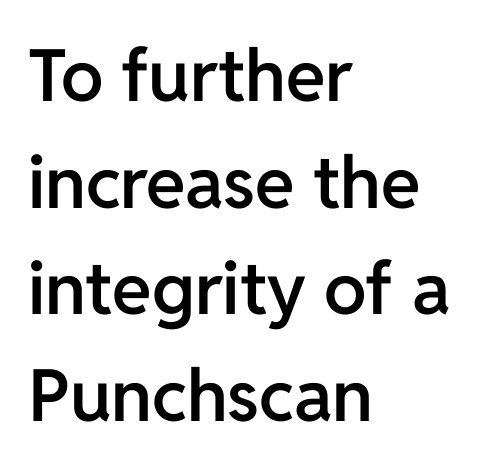
The passage shown is typed in a proportional face where columns would drift. The typeface chosen for these lines omits serifs. Do the letters lean? They stand straight. Nobody touched the tracking dial on this one. Is there much room between lines? A standard amount, neither cramped nor airy. The strokes are fattened partway — semibold, not bold.
